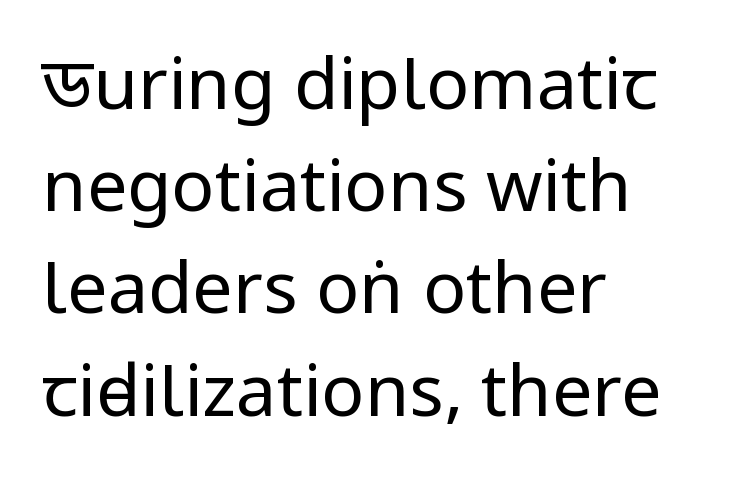
The image shows 72 px regular-weight, condensed sans-serif type, upright; set left-aligned, normal line spacing (1.42x), normal letter spacing, not underlined; low stroke contrast and a large x-height.
